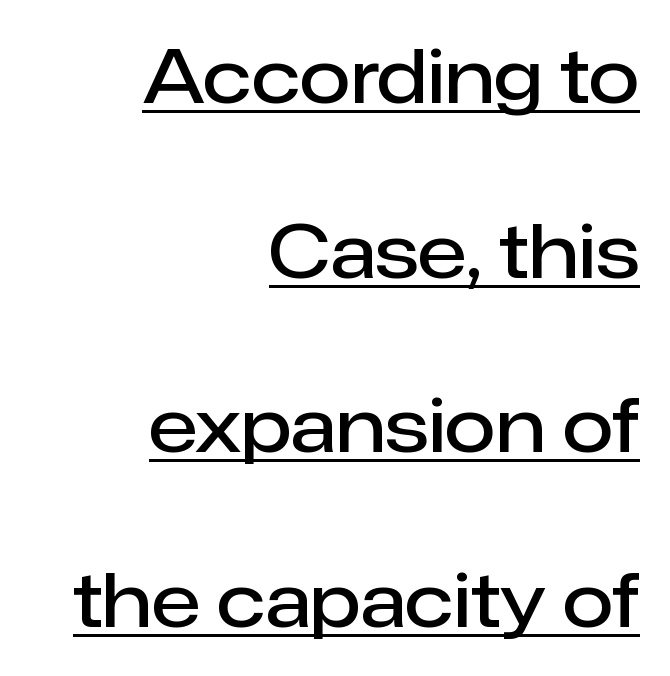
The image shows 74 px semibold sans-serif type, upright; set right-aligned, loose line spacing (2.36x), normal letter spacing, underlined; low stroke contrast and a medium x-height.
